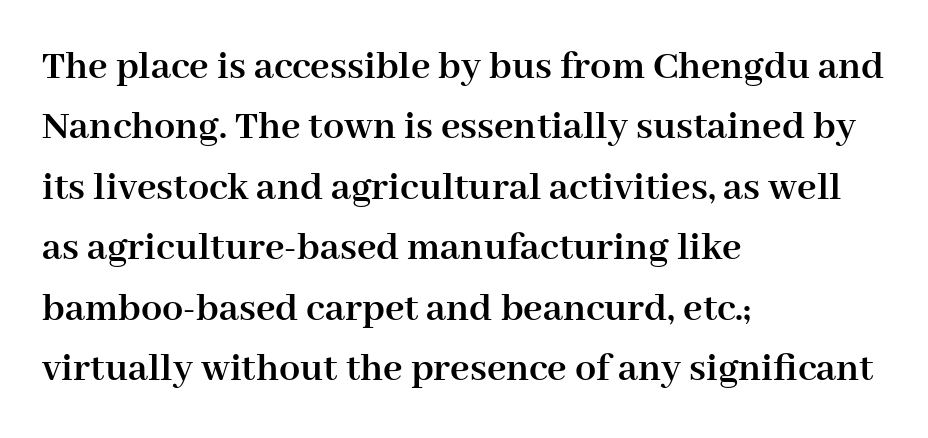
Chunky letters — that's bold for sure. Does the lettering tilt? It doesn't — this is upright. Rows of type keep a routine distance in the vertical direction. The gap between lines stays unmarked.
